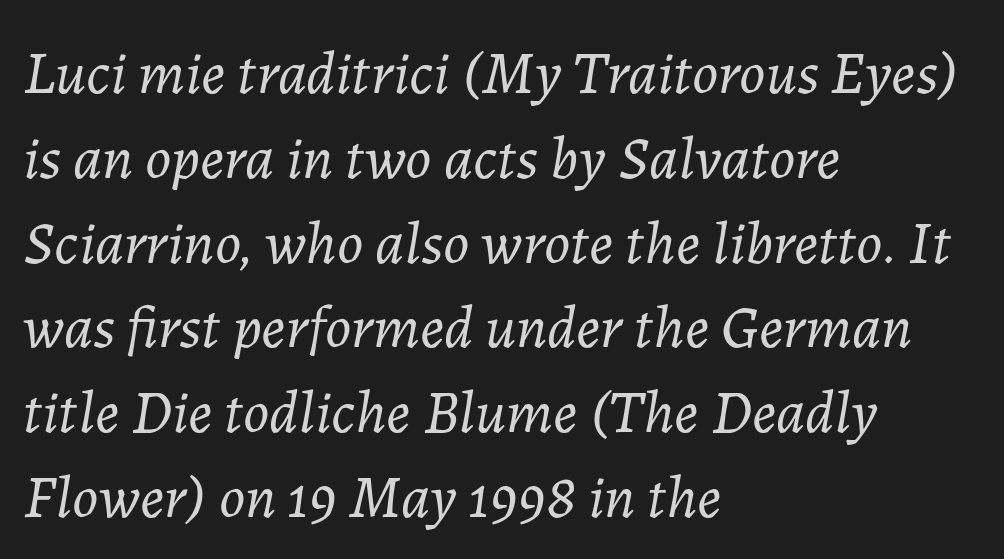
The image shows 61 px light type, italic (leaning right); set left-aligned, normal line spacing (1.39x), normal letter spacing, not underlined; low stroke contrast and a medium x-height.
